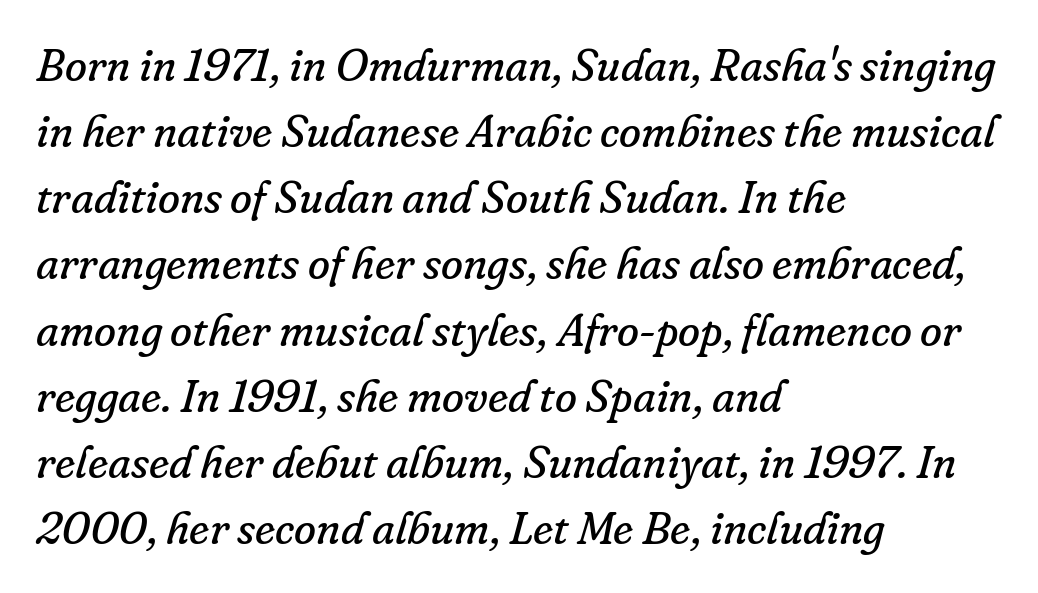
{"serif": "yes", "italic": "yes", "lean": "right", "slant_degrees": 16, "bold": "no", "weight": "regular", "width": "normal", "stroke_contrast": "low", "x_height": "small", "monospaced": "no", "underline": "no", "align": "left", "line_spacing": "normal", "line_spacing_ratio": 1.47, "letter_spacing": "normal", "letter_spacing_em": 0.0, "glyph_px": 45}
